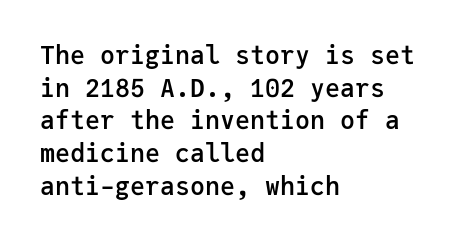
The image shows 25 px text type, upright; set left-aligned, normal line spacing (1.31x), normal letter spacing, not underlined.
